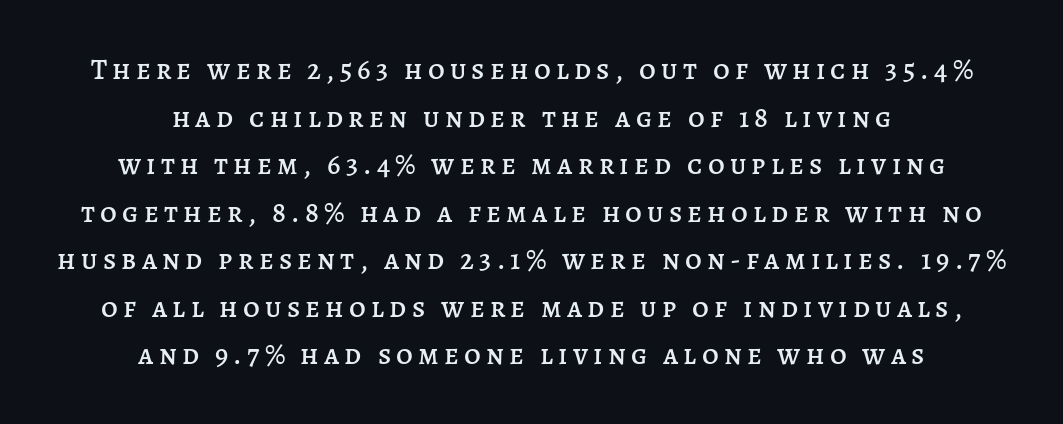
{"italic": "no", "width": "normal", "stroke_contrast": "low", "x_height": "large", "monospaced": "no", "underline": "no", "align": "center", "line_spacing": "normal", "line_spacing_ratio": 1.64, "glyph_px": 29}
